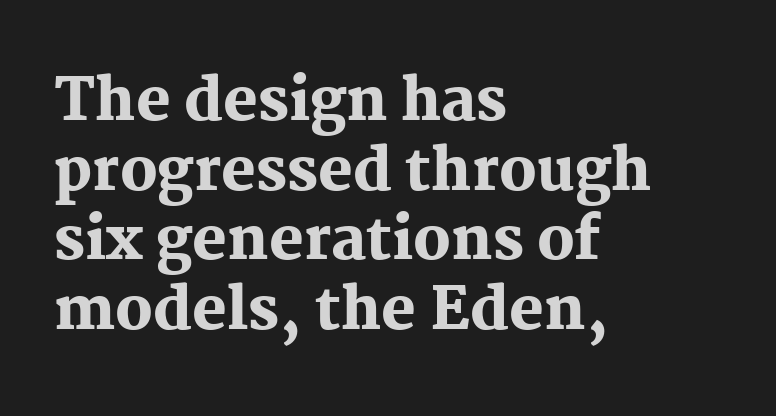
Q: Is the text bold? A: Yes.
Q: Is the text italic (slanted)? A: No, it is upright.
Q: Is the typeface a serif or a sans-serif typeface? A: Serif.
Q: Is the text underlined? A: No.
Q: How is the paragraph aligned? A: Left-aligned.
Q: Is the spacing between letters normal or unusually wide? A: Normal.
Q: Width (condensed, normal, or wide)? A: Normal.
Q: Stroke contrast? A: Medium.
Q: x-height? A: Medium.
Q: Monospaced? A: No.
